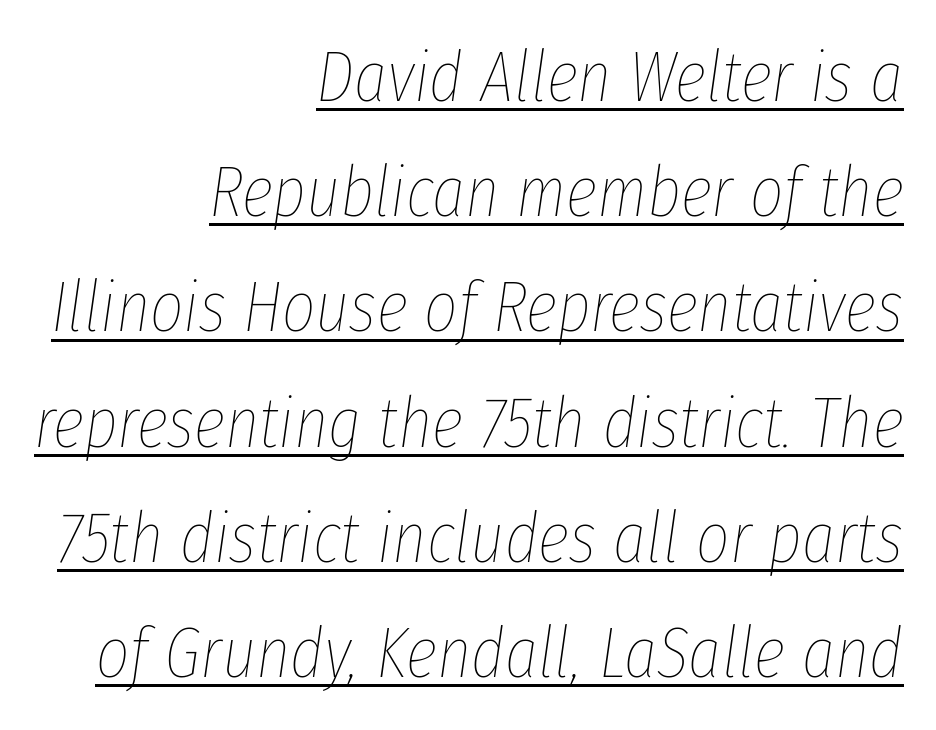
Q: Is the text bold? A: No.
Q: Is the text italic (slanted)? A: Yes, it leans right by about 8 degrees.
Q: Is the text underlined? A: Yes.
Q: How is the paragraph aligned? A: Right-aligned.
Q: Is the spacing between letters normal or unusually wide? A: Normal.
Q: Is the spacing between lines tight, normal or loose? A: Normal.
Q: Width (condensed, normal, or wide)? A: Condensed.
Q: Stroke contrast? A: Low.
Q: x-height? A: Medium.
Q: Monospaced? A: No.
